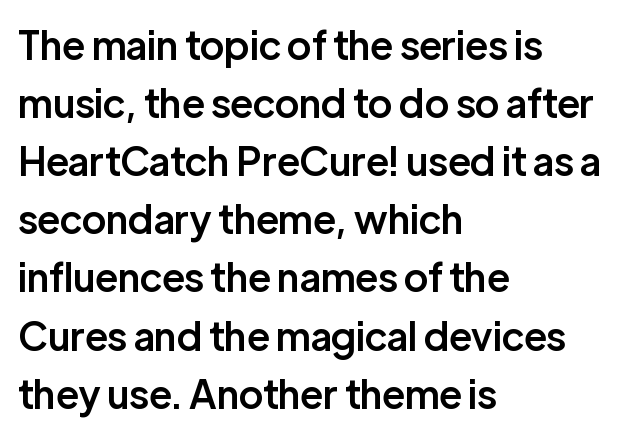
{"serif": "no", "italic": "no", "bold": "semi", "weight": "semibold", "width": "normal", "stroke_contrast": "low", "x_height": "medium", "monospaced": "no", "underline": "no", "align": "left", "line_spacing": "normal", "line_spacing_ratio": 1.49, "letter_spacing": "normal", "letter_spacing_em": 0.0, "glyph_px": 39}
